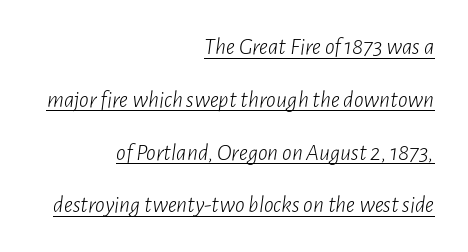
{"italic": "yes", "lean": "right", "slant_degrees": 7, "bold": "no", "underline": "yes", "align": "right", "line_spacing": "loose", "line_spacing_ratio": 2.2, "letter_spacing": "normal", "letter_spacing_em": 0.0, "glyph_px": 24}
